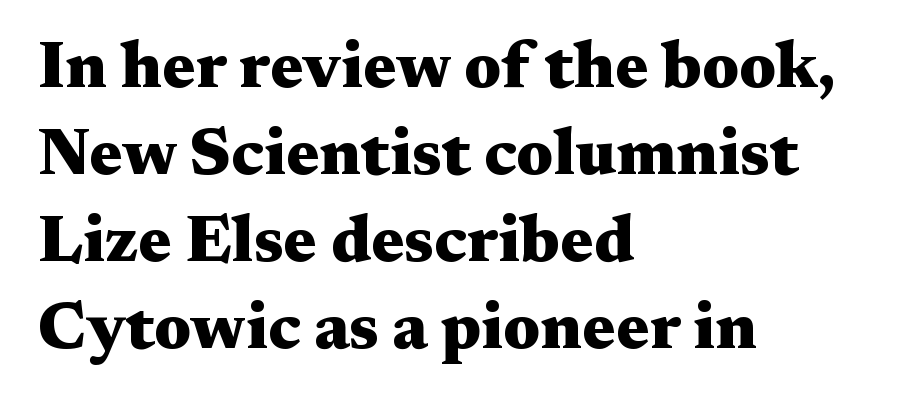
Q: Is the text bold? A: Yes.
Q: Is the text italic (slanted)? A: No, it is upright.
Q: Is the typeface a serif or a sans-serif typeface? A: Serif.
Q: Is the text underlined? A: No.
Q: How is the paragraph aligned? A: Left-aligned.
Q: Is the spacing between letters normal or unusually wide? A: Normal.
Q: Is the spacing between lines tight, normal or loose? A: Normal.
Q: Width (condensed, normal, or wide)? A: Wide.
Q: Stroke contrast? A: Medium.
Q: x-height? A: Medium.
Q: Monospaced? A: No.
